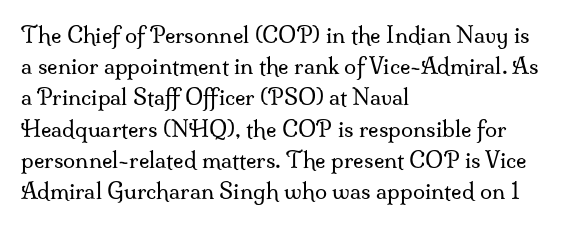
{"italic": "no", "bold": "no", "underline": "no", "align": "left", "line_spacing": "normal", "line_spacing_ratio": 1.42, "letter_spacing": "normal", "letter_spacing_em": 0.0, "glyph_px": 22}
